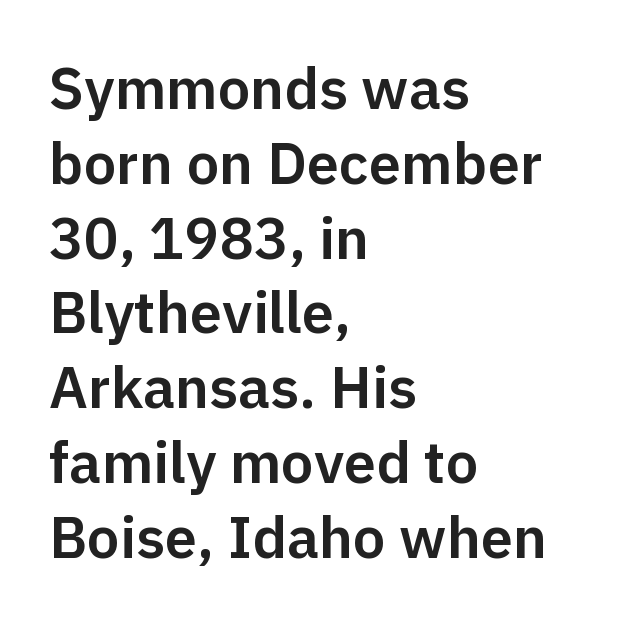
Serif or sans? Sans — the stroke terminals are bare. The font's upright variant was chosen for this text. A student would call this left alignment; a typographer would say flush left, rag right. The gap between lines stays unmarked. The letterforms sit shoulder to shoulder at normal distance.
